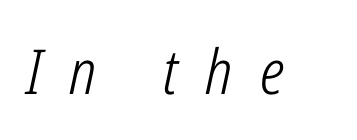
The image shows 62 px light, condensed type, italic (leaning right); set unusually wide letter spacing (+0.44 em), not underlined; low stroke contrast and a medium x-height.
